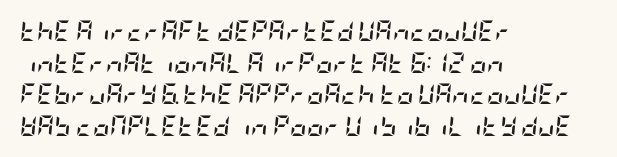
{"italic": "yes", "lean": "right", "slant_degrees": 5, "bold": "yes", "underline": "no", "align": "left", "line_spacing": "normal", "line_spacing_ratio": 1.51, "letter_spacing": "normal", "letter_spacing_em": 0.0, "glyph_px": 21}
